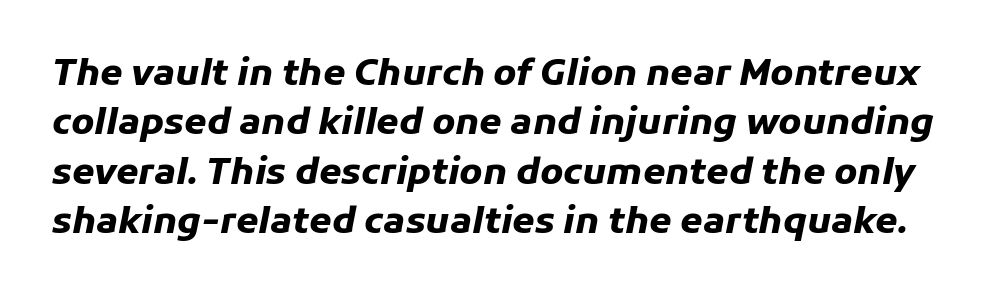
{"italic": "yes", "lean": "right", "slant_degrees": 11, "bold": "yes", "weight": "heavy", "width": "normal", "stroke_contrast": "low", "x_height": "medium", "monospaced": "no", "underline": "no", "line_spacing": "normal", "line_spacing_ratio": 1.37, "letter_spacing": "normal", "letter_spacing_em": 0.0, "glyph_px": 36}
